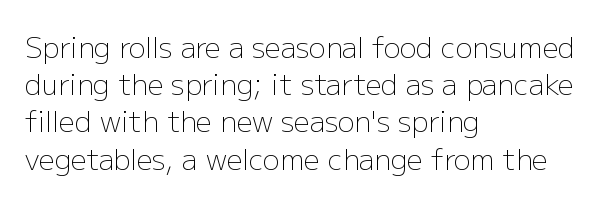
{"serif": "no", "italic": "no", "bold": "no", "weight": "light", "width": "normal", "stroke_contrast": "low", "x_height": "medium", "monospaced": "no", "underline": "no", "align": "left", "line_spacing": "normal", "line_spacing_ratio": 1.33, "letter_spacing": "normal", "letter_spacing_em": 0.0, "glyph_px": 28}
